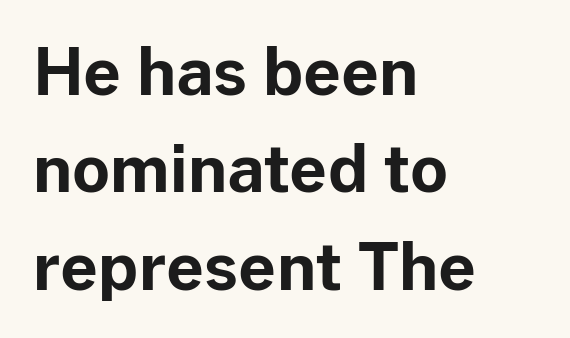
{"serif": "no", "italic": "no", "bold": "yes", "weight": "bold", "width": "normal", "stroke_contrast": "low", "x_height": "medium", "monospaced": "no", "underline": "no", "align": "left", "line_spacing": "normal", "line_spacing_ratio": 1.5, "letter_spacing": "normal", "letter_spacing_em": 0.0, "glyph_px": 65}
